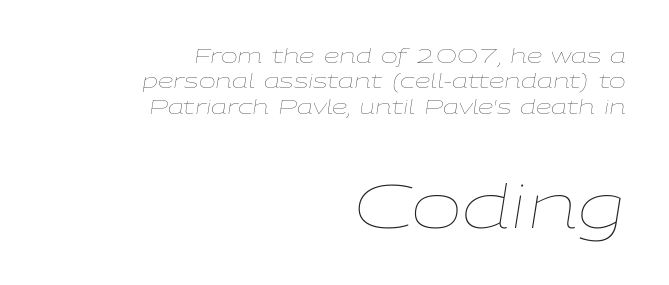
The image shows 61 px thin, wide type, italic (leaning right); set right-aligned, normal line spacing (1.27x), normal letter spacing, not underlined; the second (bottom) block is 3.05x larger; low stroke contrast and a medium x-height.
